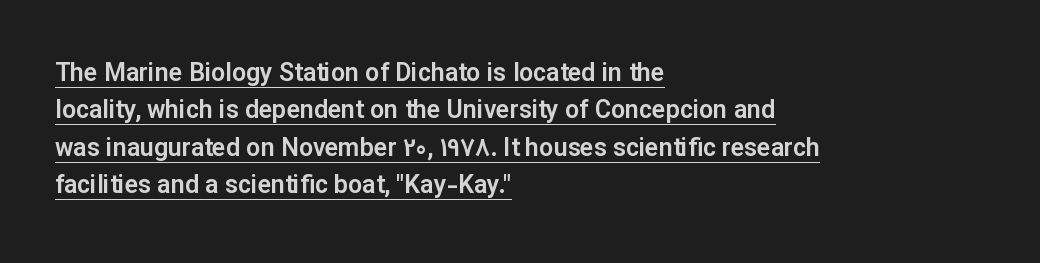
{"italic": "no", "underline": "yes", "align": "left", "line_spacing": "normal", "line_spacing_ratio": 1.5, "letter_spacing": "normal", "letter_spacing_em": 0.0, "glyph_px": 25}
